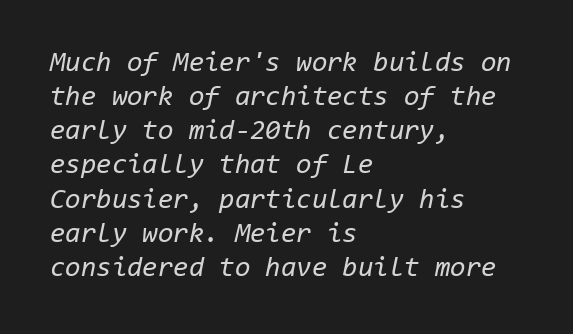
Q: Is the text bold? A: No.
Q: Is the text italic (slanted)? A: Yes, it leans right by about 11 degrees.
Q: Is the text underlined? A: No.
Q: How is the paragraph aligned? A: Left-aligned.
Q: Is the spacing between letters normal or unusually wide? A: Normal.
Q: Width (condensed, normal, or wide)? A: Normal.
Q: Stroke contrast? A: Low.
Q: x-height? A: Medium.
Q: Monospaced? A: Yes.
